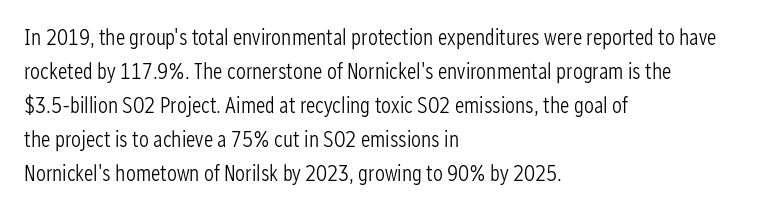
{"italic": "no", "bold": "no", "underline": "no", "align": "left", "line_spacing": "normal", "line_spacing_ratio": 1.55, "letter_spacing": "normal", "letter_spacing_em": 0.0, "glyph_px": 22}
